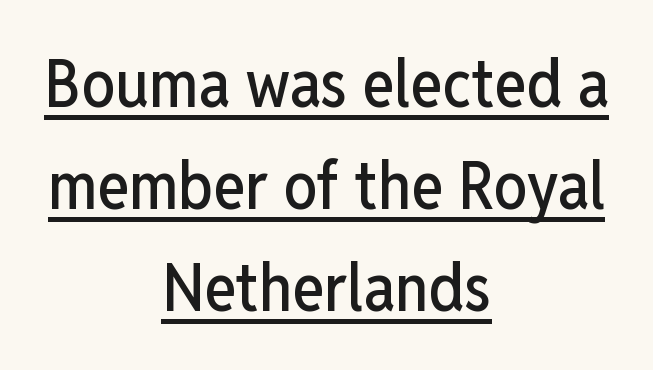
The image shows 67 px condensed sans-serif type, upright; set centered, normal line spacing (1.52x), normal letter spacing, underlined; low stroke contrast and a medium x-height.
